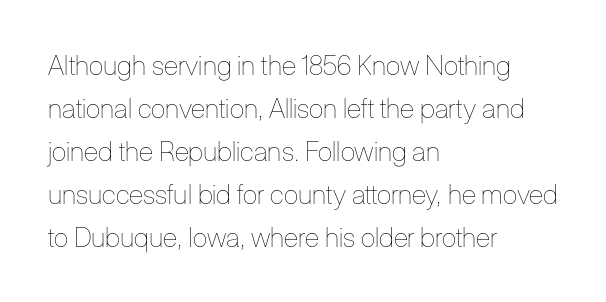
The image shows 27 px text type, upright; set left-aligned, normal line spacing (1.59x), normal letter spacing, not underlined.
